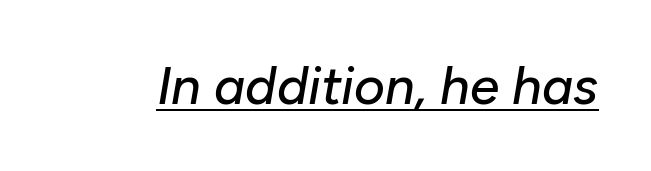
The image shows 53 px text type, italic (leaning right); set normal letter spacing, underlined; low stroke contrast and a medium x-height.
